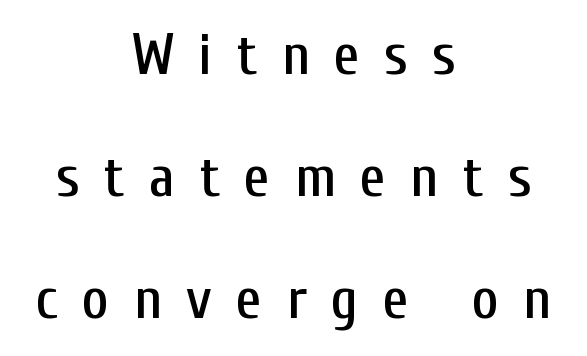
The glyphs in this specimen are sans serif. The zone under the glyphs is completely vacant. The lettering stays uniformly vertical, giving the passage a roman look. How are the letters spaced? Widely, with obvious added tracking.
